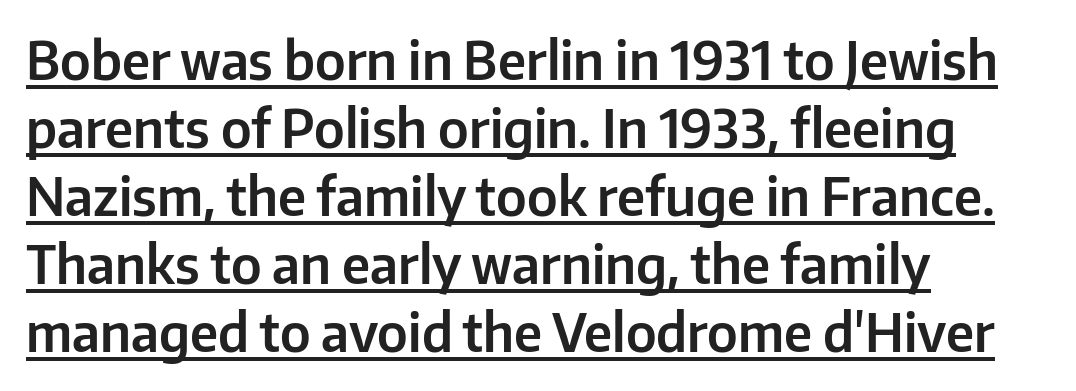
Q: Is the text italic (slanted)? A: No, it is upright.
Q: Is the typeface a serif or a sans-serif typeface? A: Sans-serif.
Q: Is the text underlined? A: Yes.
Q: How is the paragraph aligned? A: Left-aligned.
Q: Is the spacing between letters normal or unusually wide? A: Normal.
Q: Is the spacing between lines tight, normal or loose? A: Normal.
Q: Width (condensed, normal, or wide)? A: Normal.
Q: Stroke contrast? A: Low.
Q: x-height? A: Medium.
Q: Monospaced? A: No.
